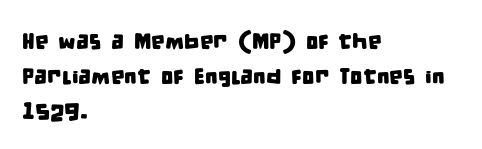
Q: Is the text underlined? A: No.
Q: How is the paragraph aligned? A: Left-aligned.
Q: Is the spacing between letters normal or unusually wide? A: Normal.
Q: Is the spacing between lines tight, normal or loose? A: Normal.
